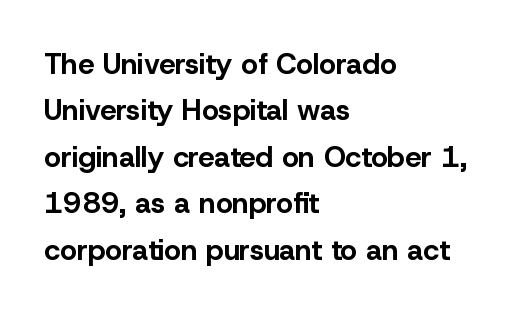
{"serif": "no", "italic": "no", "bold": "yes", "weight": "bold", "width": "normal", "stroke_contrast": "low", "x_height": "medium", "monospaced": "no", "underline": "no", "align": "left", "line_spacing": "normal", "line_spacing_ratio": 1.6, "letter_spacing": "normal", "letter_spacing_em": 0.0, "glyph_px": 29}
